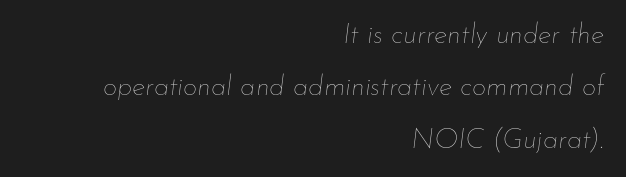
Q: Is the text bold? A: No.
Q: Is the text italic (slanted)? A: Yes, it leans right by about 7 degrees.
Q: Is the text underlined? A: No.
Q: How is the paragraph aligned? A: Right-aligned.
Q: Is the spacing between letters normal or unusually wide? A: Normal.
Q: Width (condensed, normal, or wide)? A: Normal.
Q: Stroke contrast? A: Low.
Q: x-height? A: Small.
Q: Monospaced? A: No.
